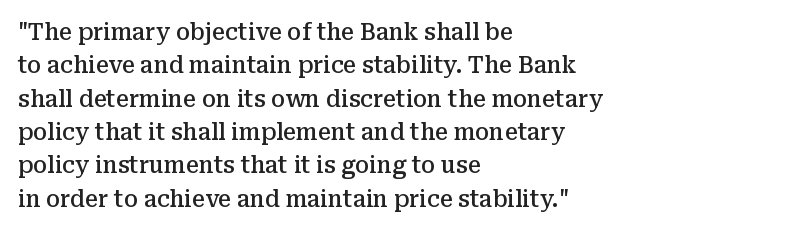
The line-height multiplier appears to be the usual default. The type is set solid horizontally, with unmodified tracking. This rendering uses left alignment, leaving the right contour irregular. Posture: vertical. Underlining? Definitely not there. The sample has been set in demibold, a notch under bold.
